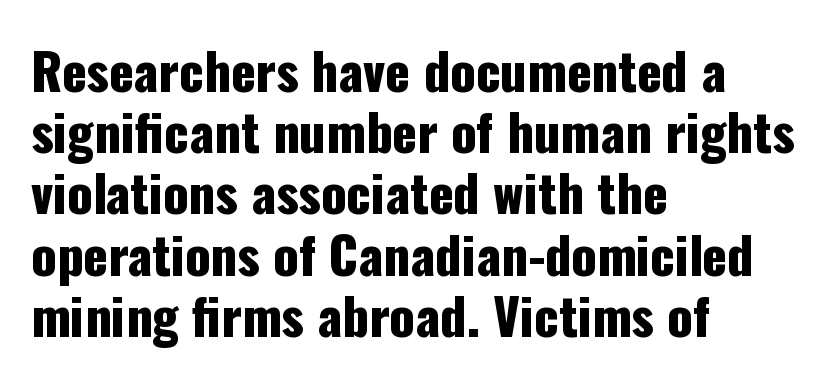
Caption: multi-line text, flush left, ragged right. Beneath every word, the page is bare. What stands out about the letter spacing? Nothing — it is the standard amount. These lines are composed in type without serifs. Ascenders rise straight up at ninety degrees.
